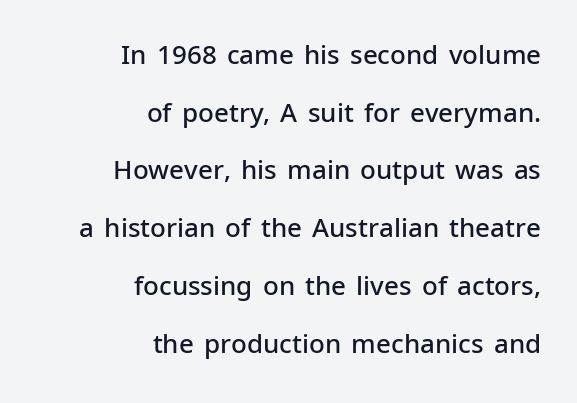
{"italic": "no", "bold": "semi", "underline": "no", "align": "right", "line_spacing": "loose", "line_spacing_ratio": 2.22, "letter_spacing": "normal", "letter_spacing_em": 0.0, "glyph_px": 26}
